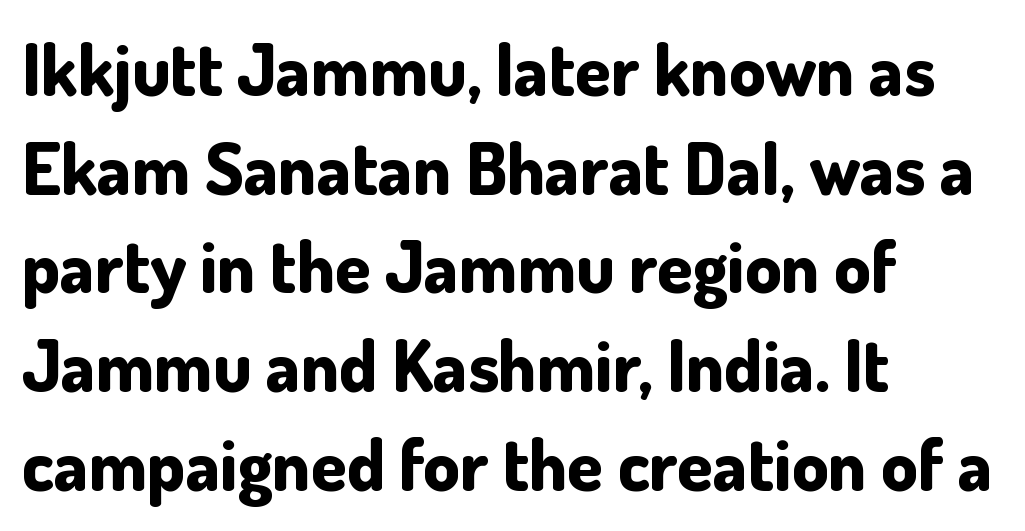
Q: Is the text bold? A: Yes.
Q: Is the text italic (slanted)? A: No, it is upright.
Q: Is the typeface a serif or a sans-serif typeface? A: Sans-serif.
Q: Is the text underlined? A: No.
Q: How is the paragraph aligned? A: Left-aligned.
Q: Is the spacing between letters normal or unusually wide? A: Normal.
Q: Is the spacing between lines tight, normal or loose? A: Normal.
Q: Width (condensed, normal, or wide)? A: Normal.
Q: Stroke contrast? A: Low.
Q: x-height? A: Small.
Q: Monospaced? A: No.
